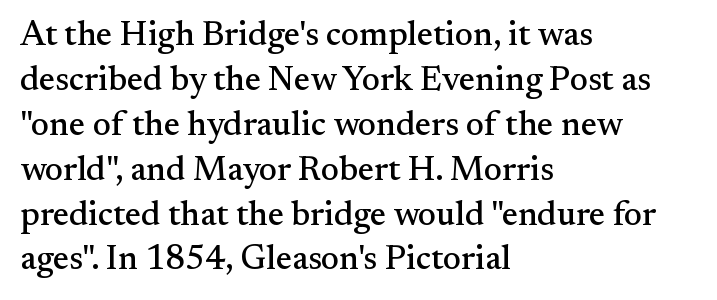
Nope, not italic — everything's standing straight. Little horizontal feet cap the strokes, marking this as serif type. A typesetter would call this leading conventional body-copy spacing. Casual observation: everything's shoved over to the left.
